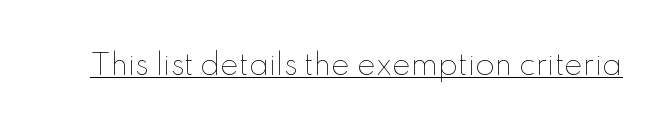
Q: Is the text bold? A: No.
Q: Is the text italic (slanted)? A: No, it is upright.
Q: Is the text underlined? A: Yes.
Q: Is the spacing between letters normal or unusually wide? A: Normal.
Q: Width (condensed, normal, or wide)? A: Normal.
Q: Stroke contrast? A: Low.
Q: x-height? A: Small.
Q: Monospaced? A: No.
